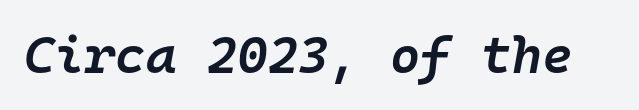
Q: Is the text bold? A: Semi-bold.
Q: Is the text italic (slanted)? A: Yes, it leans right by about 10 degrees.
Q: Is the text underlined? A: No.
Q: Is the spacing between letters normal or unusually wide? A: Normal.
Q: Width (condensed, normal, or wide)? A: Normal.
Q: Stroke contrast? A: Low.
Q: x-height? A: Medium.
Q: Monospaced? A: Yes.
